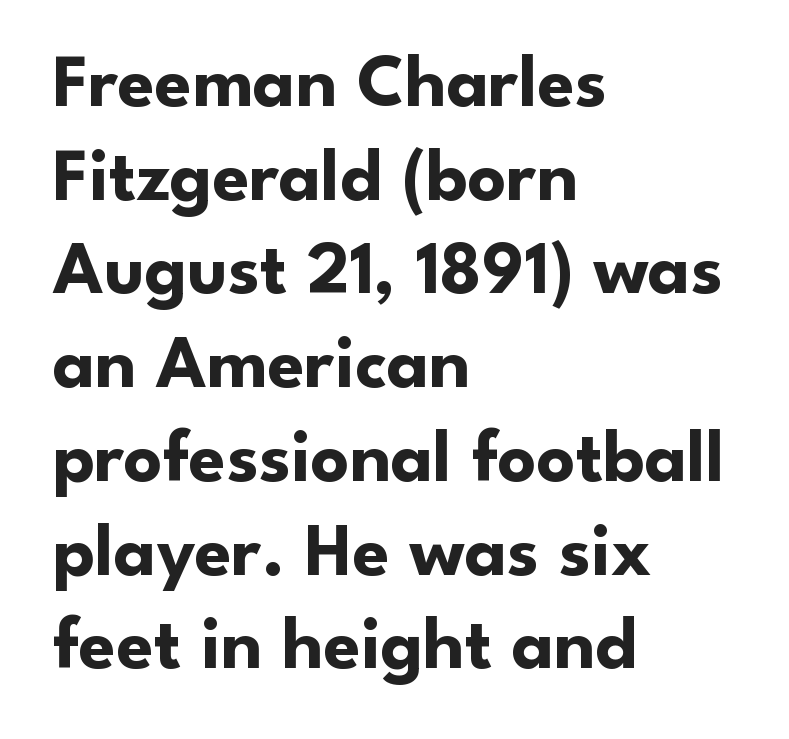
Each letter keeps its own natural width here, so spacing adapts to shape. Anything drawn beneath the words? Only blank space. This sample is left-justified, so line endings fall wherever the words run out. The text was rendered using a sans face with plain stroke endings. The typography opts for an upright posture over an oblique one.
